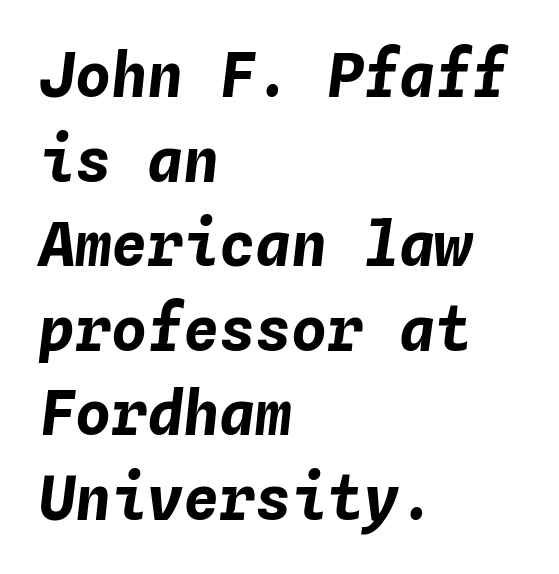
In terms of leading, this rendering sits right in the middle. The face used here has the dense, thick strokes of a bold. Inter-character spacing is left at the font's built-in metrics. The passage is arranged the way most books set body copy — flush left.
